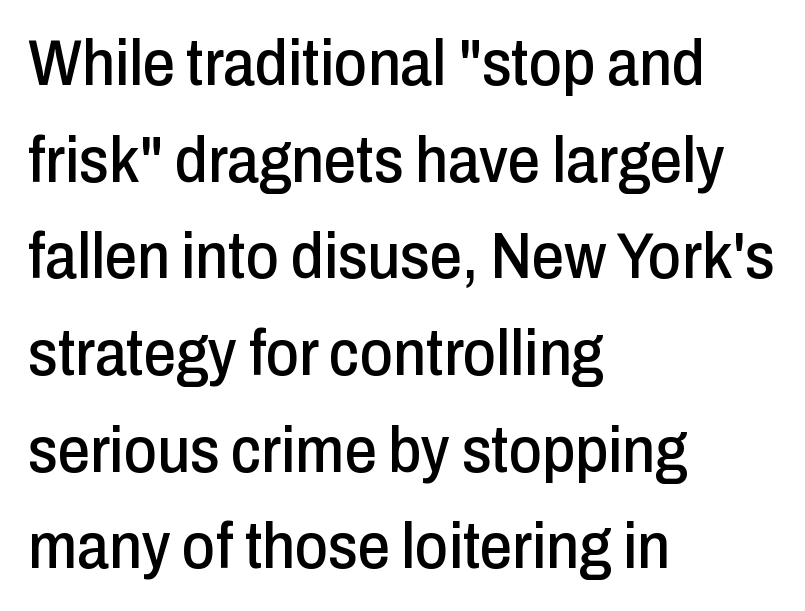
Descenders hang freely into open space. Standard letterfit; no display-style spreading of the glyphs. Proportional: the letters do not fall into vertical columns. The type family on display is of the sans-serif kind. A classic flush-left, rag-right setting is used for this passage.
